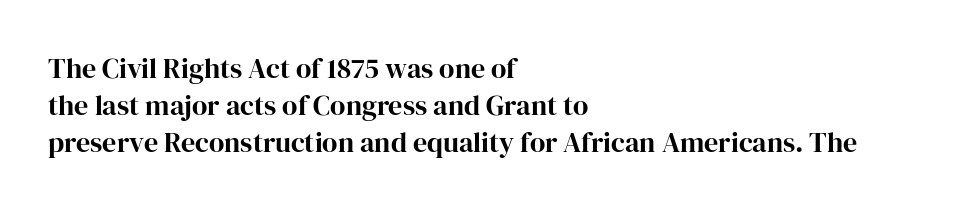
Q: Is the text italic (slanted)? A: No, it is upright.
Q: Is the typeface a serif or a sans-serif typeface? A: Serif.
Q: Is the text underlined? A: No.
Q: How is the paragraph aligned? A: Left-aligned.
Q: Is the spacing between letters normal or unusually wide? A: Normal.
Q: Is the spacing between lines tight, normal or loose? A: Normal.
Q: Width (condensed, normal, or wide)? A: Normal.
Q: Stroke contrast? A: High.
Q: x-height? A: Medium.
Q: Monospaced? A: No.
